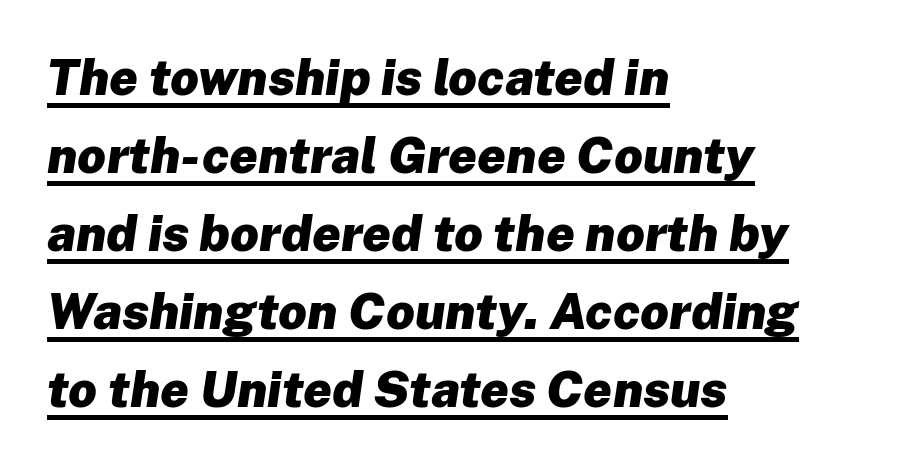
{"italic": "yes", "lean": "right", "slant_degrees": 8, "bold": "yes", "weight": "heavy", "width": "normal", "stroke_contrast": "low", "x_height": "medium", "monospaced": "no", "underline": "yes", "align": "left", "line_spacing": "normal", "line_spacing_ratio": 1.56, "letter_spacing": "normal", "letter_spacing_em": 0.0, "glyph_px": 50}
